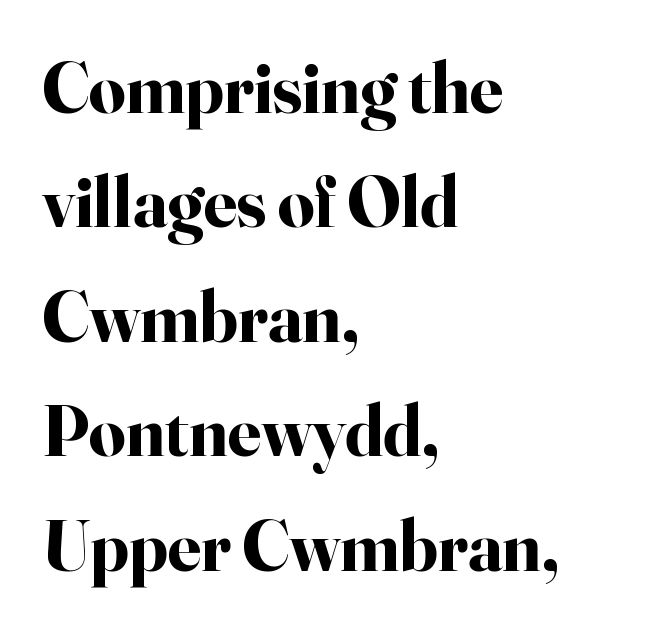
The specimen reads as upright at a glance. Underline: absent. These lines stack with their left ends in a neat column. This rendering employs a face with finishing strokes, i.e., a serif. Set as a true bold cut, around the 700 mark. You could not count columns in this text — the font is proportionally spaced.
